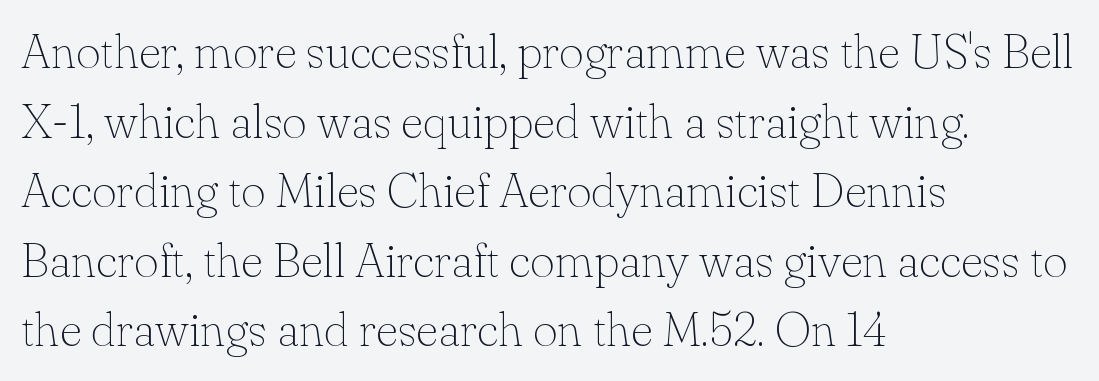
{"serif": "yes", "italic": "no", "bold": "no", "weight": "thin", "width": "normal", "stroke_contrast": "low", "x_height": "small", "monospaced": "no", "underline": "no", "align": "left", "line_spacing": "normal", "line_spacing_ratio": 1.45, "letter_spacing": "normal", "letter_spacing_em": 0.0, "glyph_px": 48}
